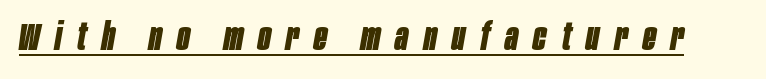
This rendering features underlined lettering. Spacing verdict: proportional, widths tailored to each character. Does the weight exceed regular? Yes, all the way to bold. Here the glyphs are tracked loosely, breaking word shapes into spaced letters.
